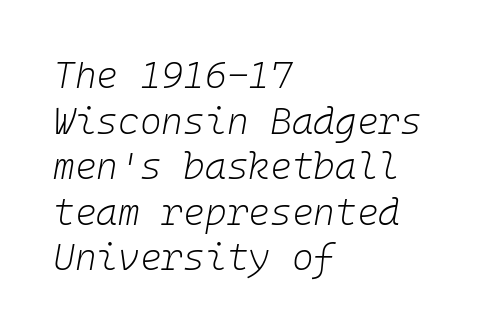
Q: Is the text bold? A: No.
Q: Is the text italic (slanted)? A: Yes, it leans right by about 10 degrees.
Q: Is the text underlined? A: No.
Q: How is the paragraph aligned? A: Left-aligned.
Q: Is the spacing between letters normal or unusually wide? A: Normal.
Q: Width (condensed, normal, or wide)? A: Normal.
Q: Stroke contrast? A: Low.
Q: x-height? A: Medium.
Q: Monospaced? A: Yes.
